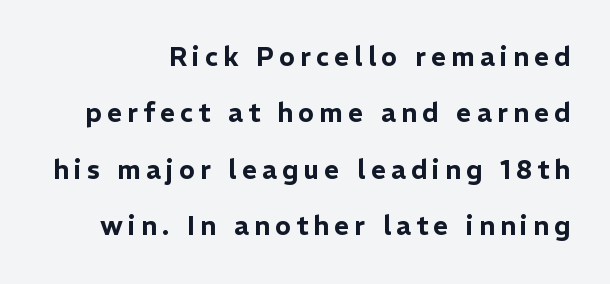
Q: Is the text italic (slanted)? A: No, it is upright.
Q: Is the text underlined? A: No.
Q: Is the spacing between letters normal or unusually wide? A: Unusually wide.
Q: Is the spacing between lines tight, normal or loose? A: Loose.
